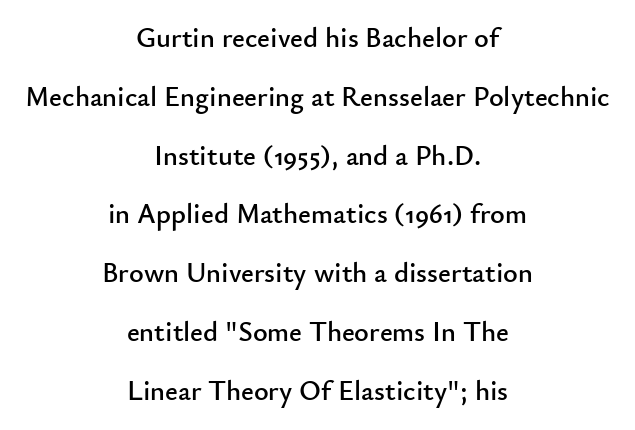
Students, observe: this is what heavily led, spacious text looks like. The paragraph shown floats in the horizontal middle. Italic? Not at all — the glyphs are vertical. Are there feet on the stems? There aren't — it's a sans. Note the varied advance widths — an 'i' is clearly narrower than an 'm'. Unmarked baselines from the first word to the last.
